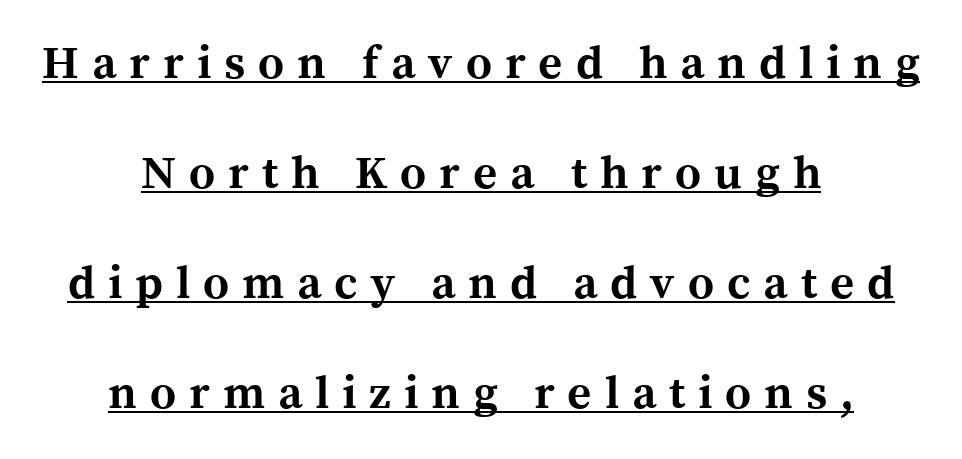
{"serif": "yes", "italic": "no", "bold": "yes", "weight": "bold", "width": "normal", "x_height": "medium", "monospaced": "no", "underline": "yes", "align": "center", "line_spacing": "loose", "line_spacing_ratio": 2.39, "letter_spacing": "wide", "letter_spacing_em": 0.28, "glyph_px": 46}
